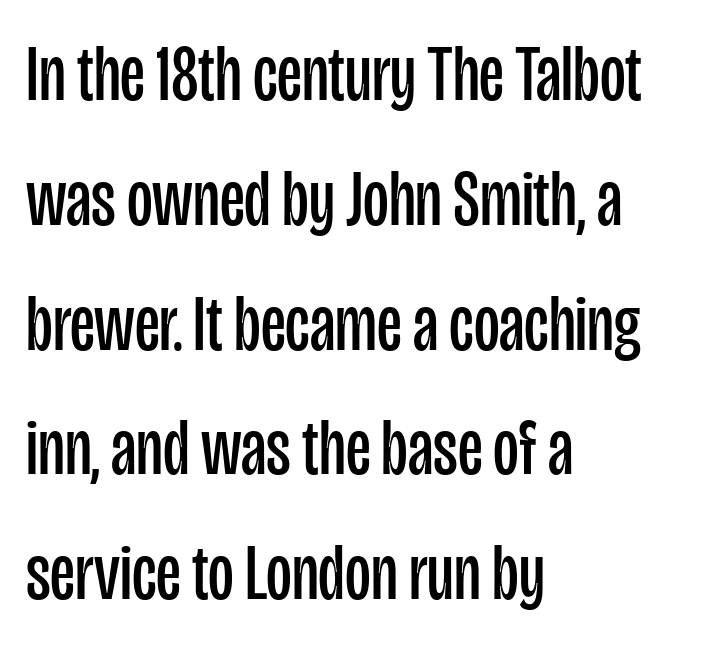
The rendering keeps characters at their native spacing. In CSS terms this would be text-align: left. Looks like regular typesetting: each glyph gets only the width it needs. The glyphs are unaccompanied by any horizontal stroke below them. You can tell from the bare stems that sans-serif type was used. Quick note: not italic, upright.
